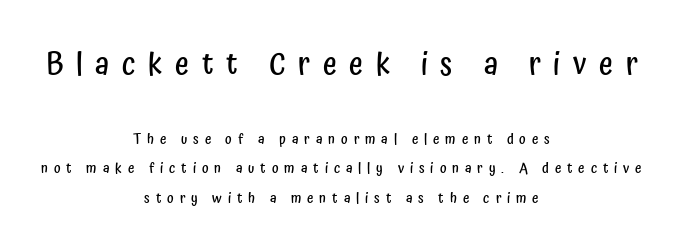
{"serif": "no", "italic": "no", "bold": "semi", "weight": "semibold", "width": "condensed", "stroke_contrast": "low", "x_height": "medium", "monospaced": "no", "underline": "no", "align": "center", "line_spacing": "loose", "line_spacing_ratio": 2.12, "letter_spacing": "wide", "letter_spacing_em": 0.42, "larger_block": "first", "size_ratio": 2.14, "glyph_px": 30}
